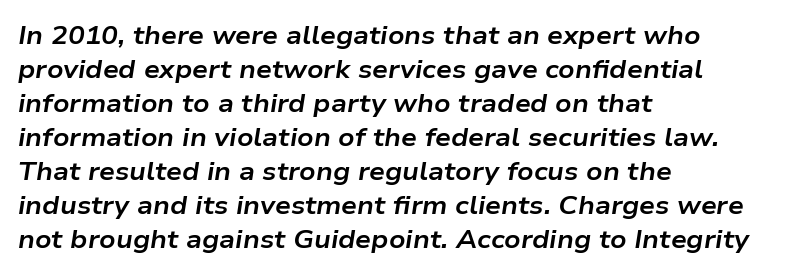
The image shows 25 px bold type, italic (leaning right); set left-aligned, normal line spacing (1.36x), normal letter spacing, not underlined.
